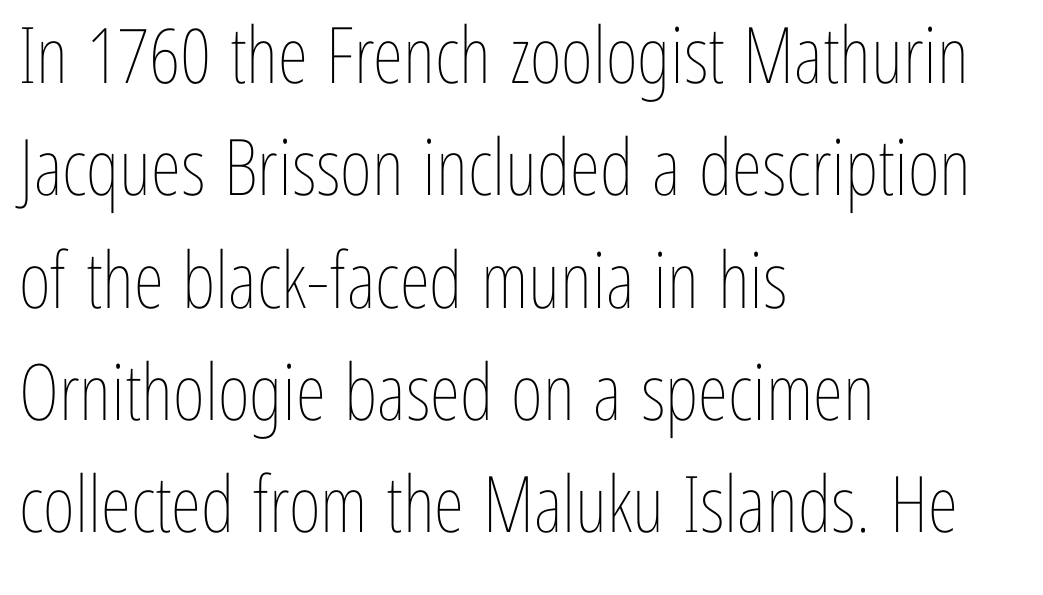
The image shows 78 px thin, condensed type, upright; set left-aligned, normal line spacing (1.44x), normal letter spacing, not underlined; low stroke contrast and a medium x-height.
